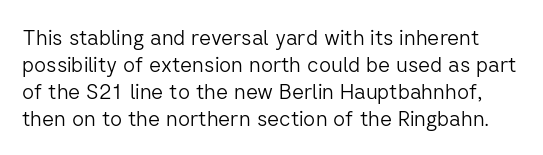
Q: Is the text bold? A: No.
Q: Is the text italic (slanted)? A: No, it is upright.
Q: Is the text underlined? A: No.
Q: Is the spacing between letters normal or unusually wide? A: Normal.
Q: Is the spacing between lines tight, normal or loose? A: Normal.
